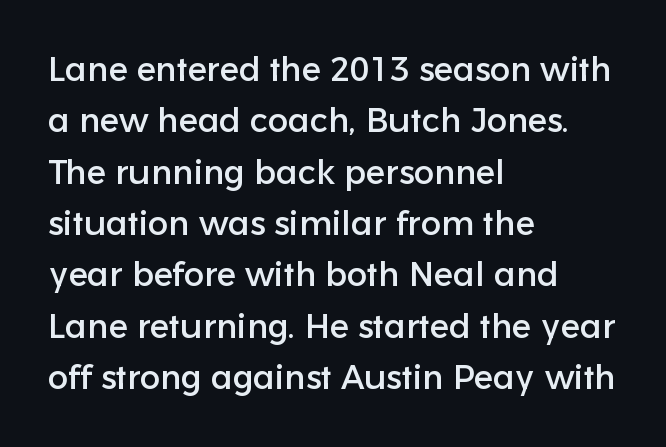
The image shows 34 px sans-serif type, upright; set left-aligned, normal line spacing (1.51x), normal letter spacing, not underlined; low stroke contrast and a medium x-height.
